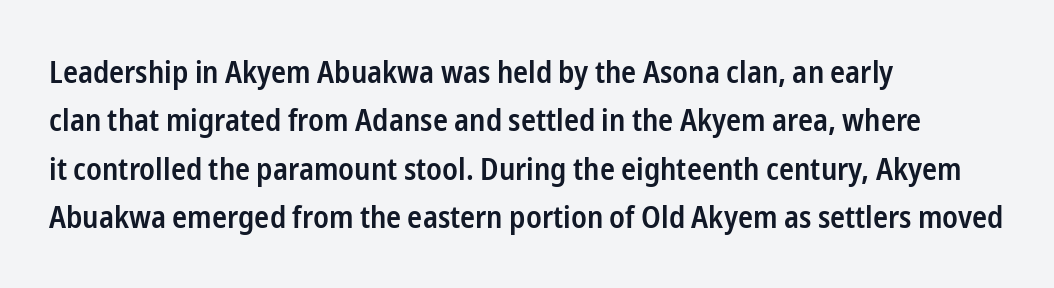
The image shows 31 px semibold, condensed sans-serif type, upright; set left-aligned, normal line spacing (1.56x), normal letter spacing, not underlined; low stroke contrast and a medium x-height.
